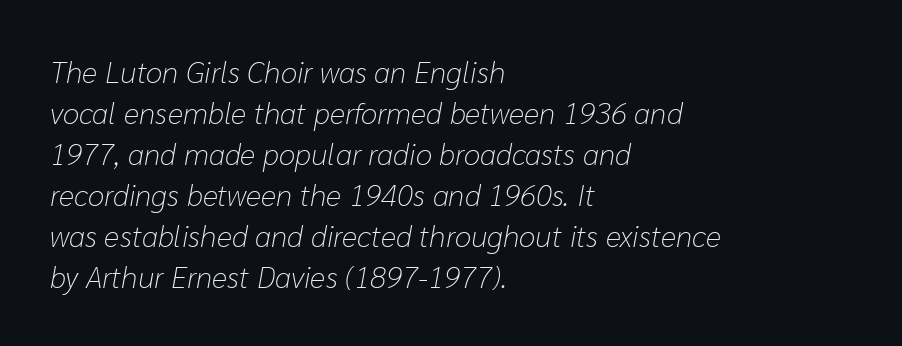
{"italic": "yes", "lean": "right", "slant_degrees": 10, "bold": "no", "weight": "light", "width": "normal", "stroke_contrast": "low", "x_height": "medium", "monospaced": "no", "underline": "no", "align": "left", "line_spacing": "normal", "line_spacing_ratio": 1.37, "letter_spacing": "normal", "letter_spacing_em": 0.0, "glyph_px": 30}
